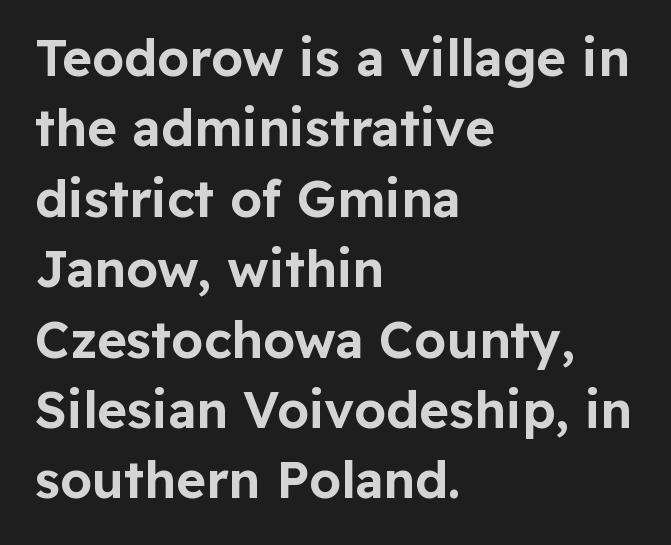
The string is rendered with underlining switched off. Look at the bottom of the vertical strokes: they stop flat, with no serifs. Horizontal bands of white between lines are of average thickness. This sample uses an upright cut, with every glyph sitting square on the baseline.
